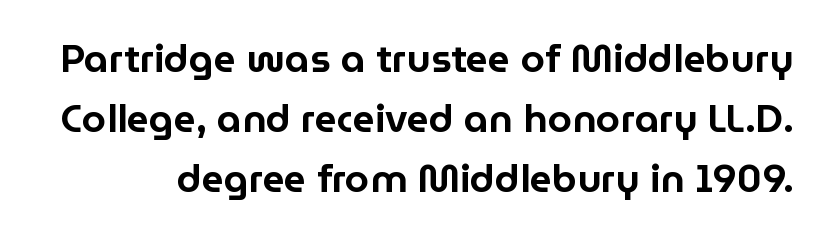
The area under the type is left untouched. The rendering uses a moderate line-height, typical for paragraphs. This is the regular roman posture of the typeface. The passage shown is typed in a proportional face where columns would drift. Examine the stroke ends and you'll find no serifs.
